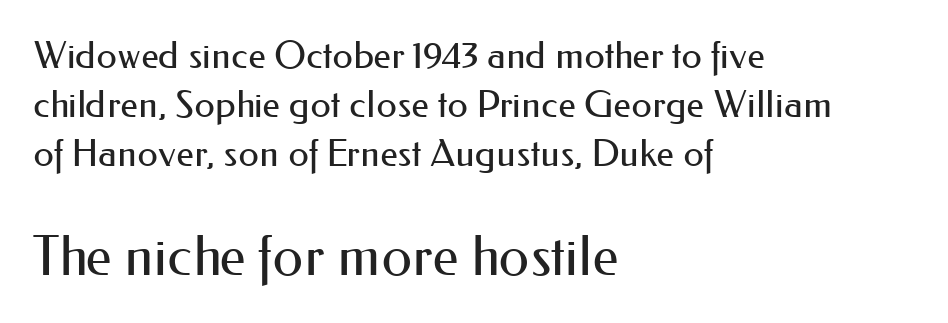
The image shows 55 px regular-weight sans-serif type, upright; set left-aligned, normal line spacing (1.32x), normal letter spacing, not underlined; the second (bottom) block is 1.49x larger; medium stroke contrast and a small x-height.
